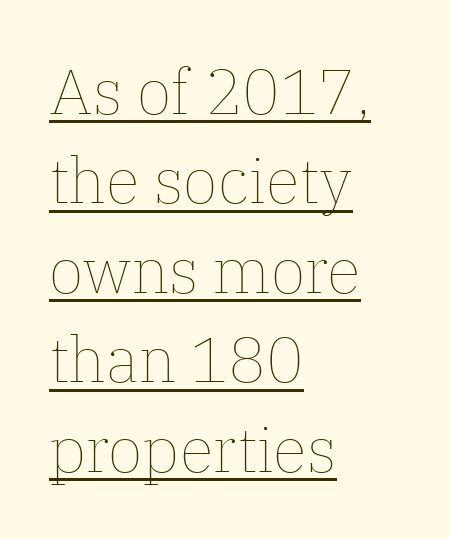
{"italic": "no", "bold": "no", "weight": "thin", "width": "normal", "stroke_contrast": "low", "x_height": "medium", "monospaced": "no", "underline": "yes", "align": "left", "line_spacing": "normal", "line_spacing_ratio": 1.42, "letter_spacing": "normal", "letter_spacing_em": 0.0, "glyph_px": 63}
